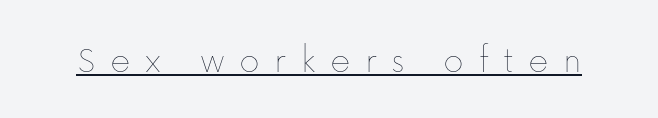
Weight: in the light-to-regular range. Posture: upright roman. A typographer would call this underscored text. These lines are rendered in a variable-pitch font.
